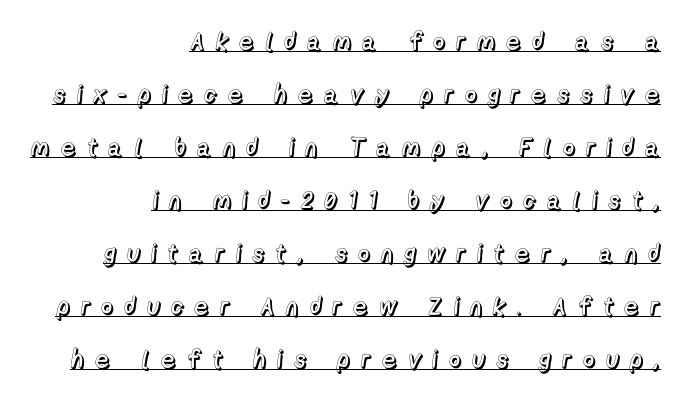
Q: Is the text italic (slanted)? A: Yes.
Q: Is the text underlined? A: Yes.
Q: How is the paragraph aligned? A: Right-aligned.
Q: Is the spacing between letters normal or unusually wide? A: Unusually wide.
Q: Is the spacing between lines tight, normal or loose? A: Loose.
